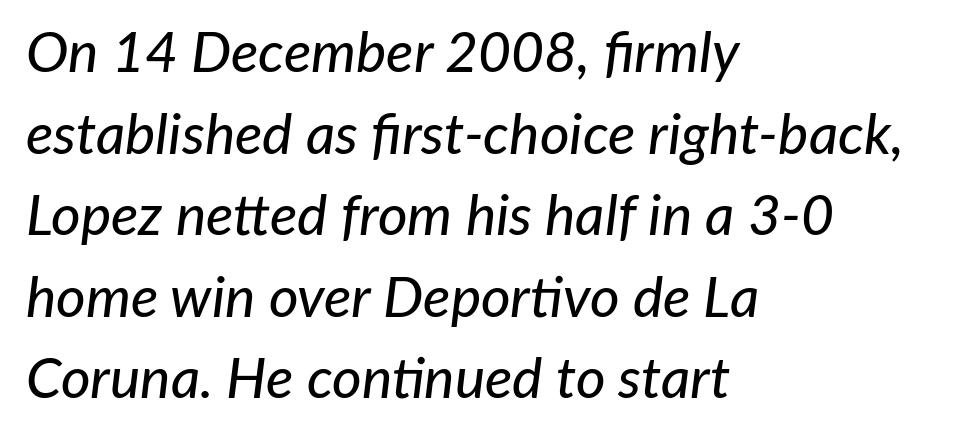
Decoration check: the copy has no underline. The passage shown stacks its lines at a standard gap. The passage shown has conventional tracking throughout. Characters are canted at an angle relative to the baseline's perpendicular. Looks like regular typesetting: each glyph gets only the width it needs.
